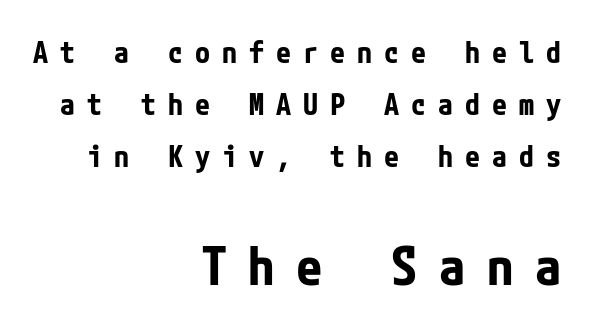
Q: Is the text bold? A: Yes.
Q: Is the text italic (slanted)? A: No, it is upright.
Q: Is the typeface a serif or a sans-serif typeface? A: Sans-serif.
Q: Is the text underlined? A: No.
Q: How is the paragraph aligned? A: Right-aligned.
Q: Is the spacing between letters normal or unusually wide? A: Unusually wide.
Q: Which block of text is set in a larger size, the first (top) or the second (bottom)? A: The second (bottom) one.
Q: Width (condensed, normal, or wide)? A: Condensed.
Q: Stroke contrast? A: Low.
Q: x-height? A: Medium.
